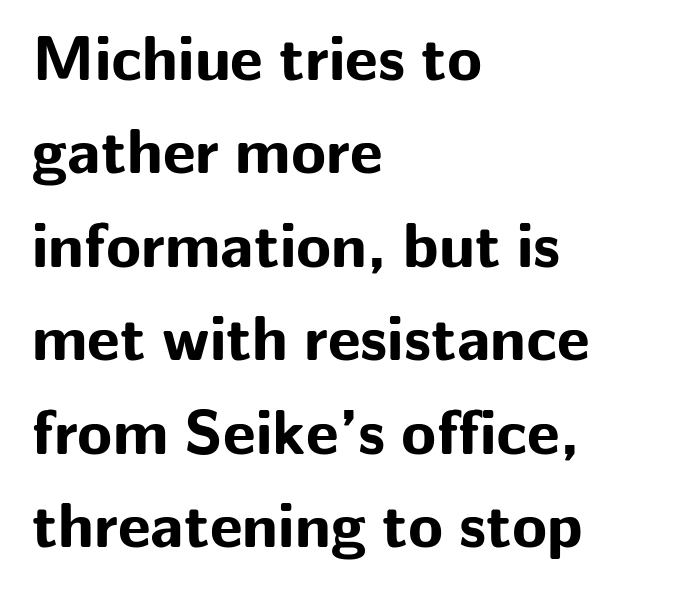
The image shows 64 px bold sans-serif type, upright; set left-aligned, normal line spacing (1.46x), normal letter spacing, not underlined; low stroke contrast and a medium x-height.
